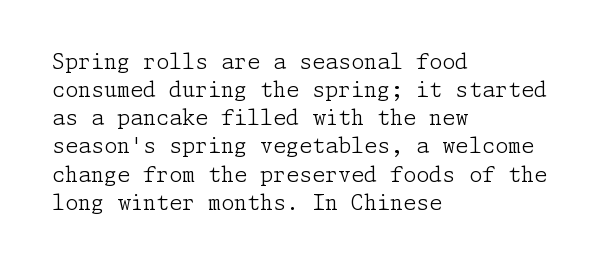
Visually the block forms a straight wall on the left and a jagged coastline on the right. Style check: upright. Bold? No — there's no thickening of the strokes. Notice how descenders clear the ascenders below comfortably — that's standard leading. Each word holds together tightly as a unit, with standard inter-letter gaps.
